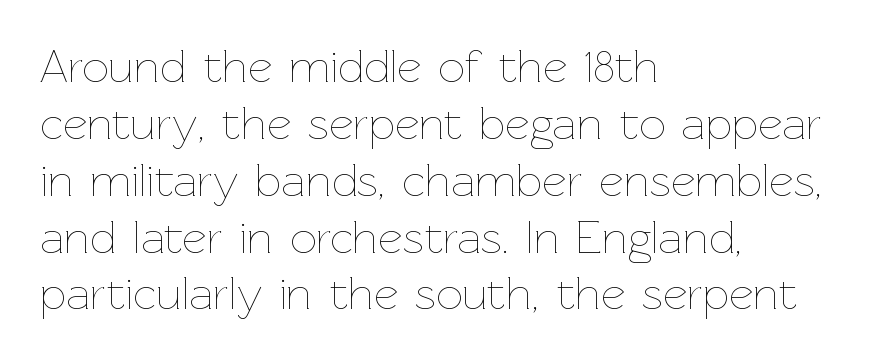
Q: Is the text bold? A: No.
Q: Is the text italic (slanted)? A: No, it is upright.
Q: Is the text underlined? A: No.
Q: How is the paragraph aligned? A: Left-aligned.
Q: Is the spacing between letters normal or unusually wide? A: Normal.
Q: Width (condensed, normal, or wide)? A: Normal.
Q: Stroke contrast? A: Low.
Q: x-height? A: Medium.
Q: Monospaced? A: No.
